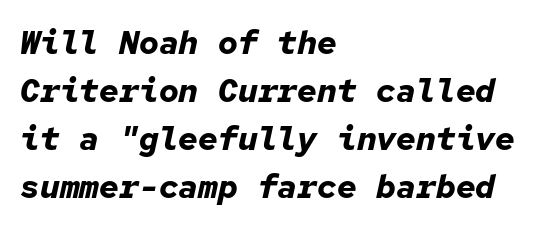
Q: Is the text bold? A: Yes.
Q: Is the text italic (slanted)? A: Yes, it leans right by about 12 degrees.
Q: Is the text underlined? A: No.
Q: How is the paragraph aligned? A: Left-aligned.
Q: Is the spacing between letters normal or unusually wide? A: Normal.
Q: Is the spacing between lines tight, normal or loose? A: Normal.
Q: Width (condensed, normal, or wide)? A: Normal.
Q: Stroke contrast? A: Low.
Q: x-height? A: Medium.
Q: Monospaced? A: Yes.
